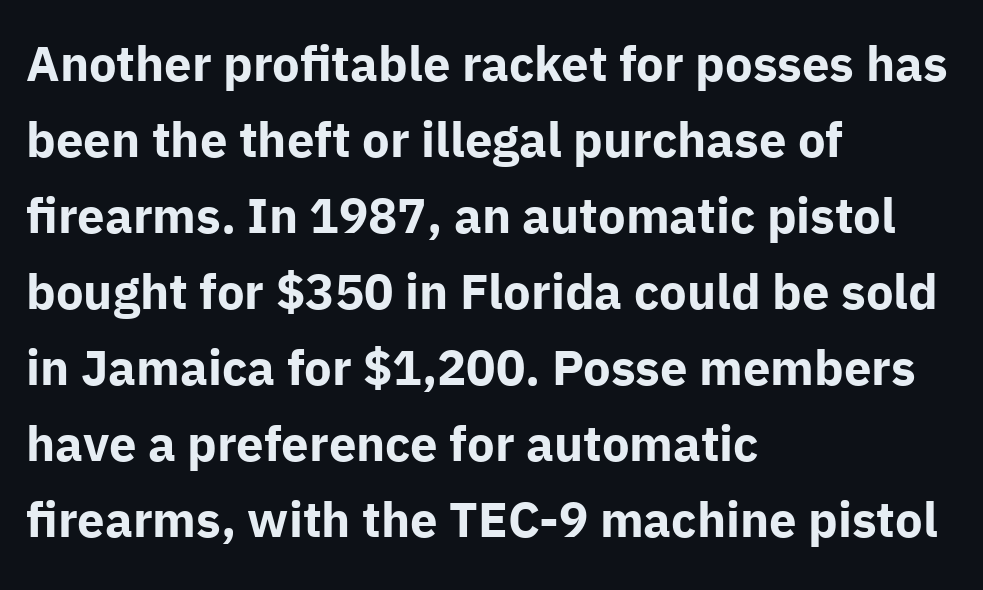
The rendering keeps characters at their native spacing. The type sits square on the baseline with zero lean. Compared with an ordinary text face, these strokes are far heavier — a full bold. A typesetter would label this face a sans.
